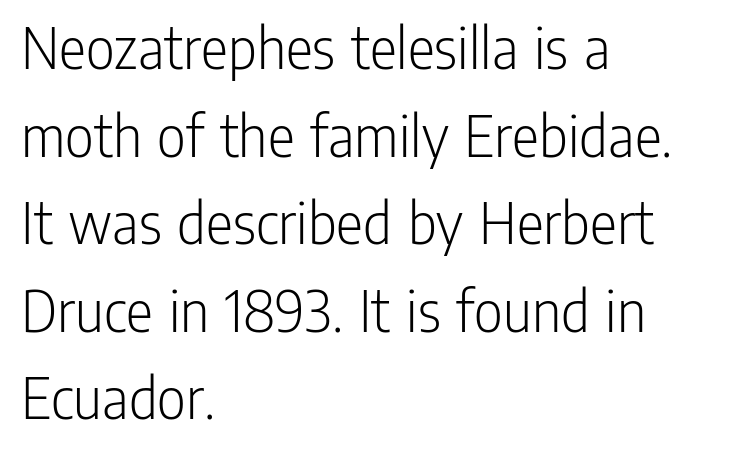
{"serif": "no", "italic": "no", "bold": "no", "weight": "light", "width": "condensed", "stroke_contrast": "low", "x_height": "medium", "monospaced": "no", "underline": "no", "align": "left", "line_spacing": "normal", "line_spacing_ratio": 1.39, "letter_spacing": "normal", "letter_spacing_em": 0.0, "glyph_px": 63}
